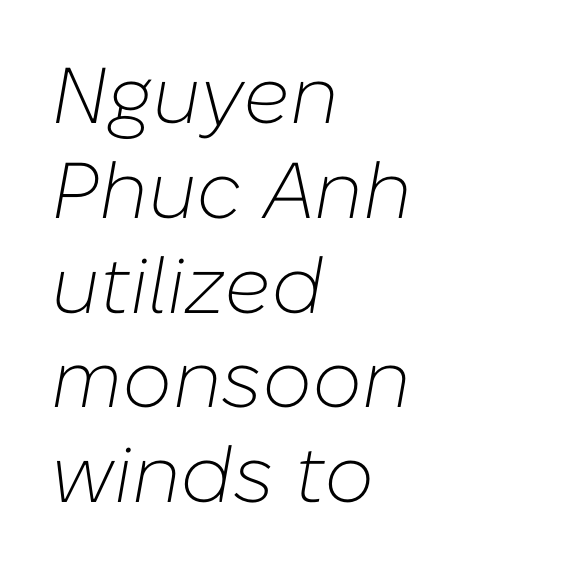
Slanted lettering throughout. The face looks like a standard text weight, possibly lighter. Note the varied advance widths — an 'i' is clearly narrower than an 'm'. Underlining? Definitely not there.
